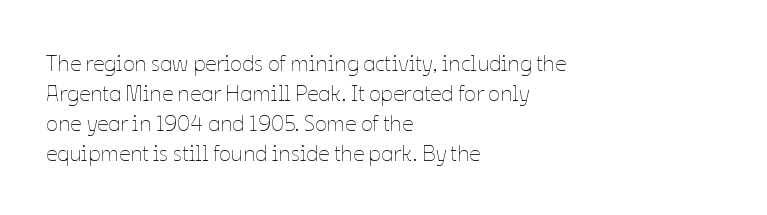
Q: Is the text bold? A: No.
Q: Is the text italic (slanted)? A: No, it is upright.
Q: Is the text underlined? A: No.
Q: How is the paragraph aligned? A: Left-aligned.
Q: Is the spacing between letters normal or unusually wide? A: Normal.
Q: Is the spacing between lines tight, normal or loose? A: Normal.
